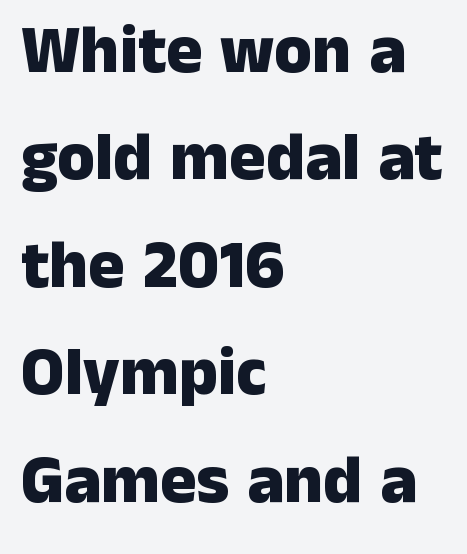
The image shows 68 px heavy sans-serif type, upright; set left-aligned, normal line spacing (1.58x), normal letter spacing, not underlined; low stroke contrast and a medium x-height.
